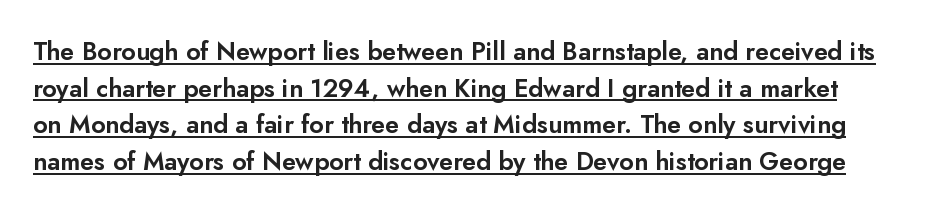
{"italic": "no", "underline": "yes", "line_spacing": "normal", "line_spacing_ratio": 1.47, "letter_spacing": "normal", "letter_spacing_em": 0.0, "glyph_px": 25}
